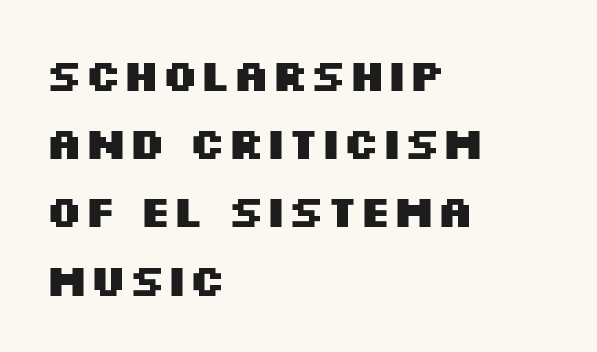
{"serif": "no", "italic": "no", "bold": "yes", "weight": "heavy", "width": "wide", "stroke_contrast": "medium", "x_height": "large", "monospaced": "no", "underline": "no", "align": "left", "line_spacing": "normal", "line_spacing_ratio": 1.55, "letter_spacing": "normal", "letter_spacing_em": 0.0, "glyph_px": 44}
